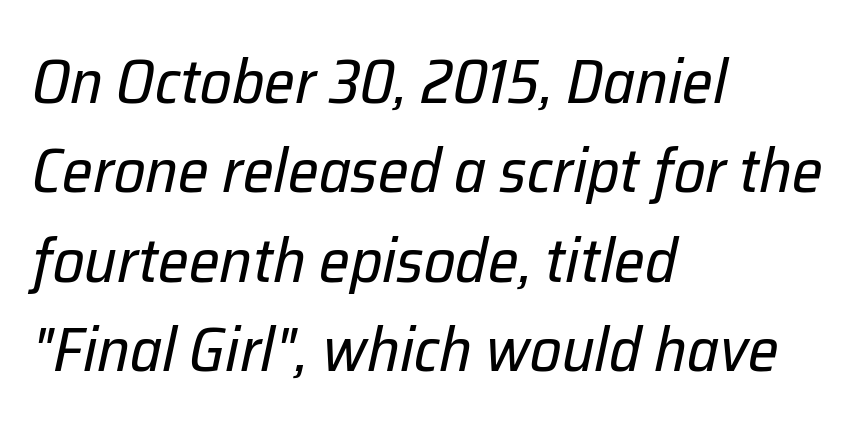
{"italic": "yes", "lean": "right", "slant_degrees": 12, "bold": "no", "weight": "regular", "width": "normal", "stroke_contrast": "low", "x_height": "medium", "monospaced": "no", "underline": "no", "align": "left", "line_spacing": "normal", "line_spacing_ratio": 1.44, "letter_spacing": "normal", "letter_spacing_em": 0.0, "glyph_px": 62}
